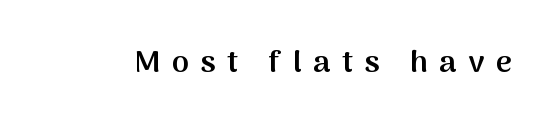
{"serif": "no", "italic": "no", "bold": "semi", "weight": "semibold", "width": "normal", "stroke_contrast": "medium", "x_height": "medium", "monospaced": "no", "underline": "no", "letter_spacing": "wide", "letter_spacing_em": 0.38, "glyph_px": 31}
